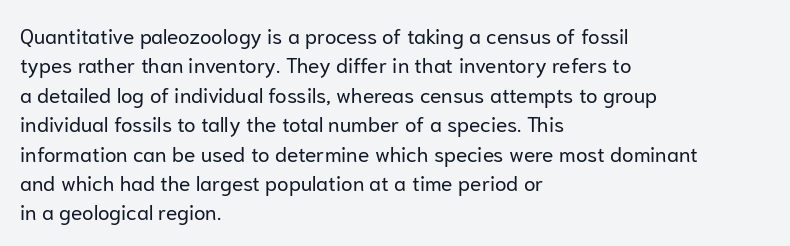
A clean baseline with only descenders dipping below it. If you drew a line through each stem, it would be perfectly vertical. Honestly, the row spacing looks completely unremarkable. Is this a heavy cut? Hardly; it is regular or lighter.
